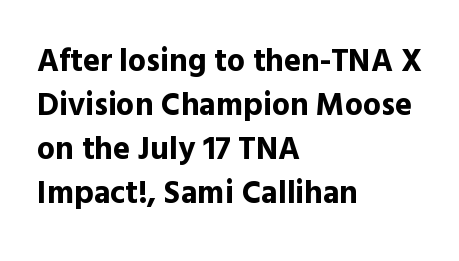
Q: Is the text bold? A: Yes.
Q: Is the text italic (slanted)? A: No, it is upright.
Q: Is the typeface a serif or a sans-serif typeface? A: Sans-serif.
Q: Is the text underlined? A: No.
Q: How is the paragraph aligned? A: Left-aligned.
Q: Is the spacing between letters normal or unusually wide? A: Normal.
Q: Is the spacing between lines tight, normal or loose? A: Normal.
Q: Width (condensed, normal, or wide)? A: Normal.
Q: x-height? A: Medium.
Q: Monospaced? A: No.
